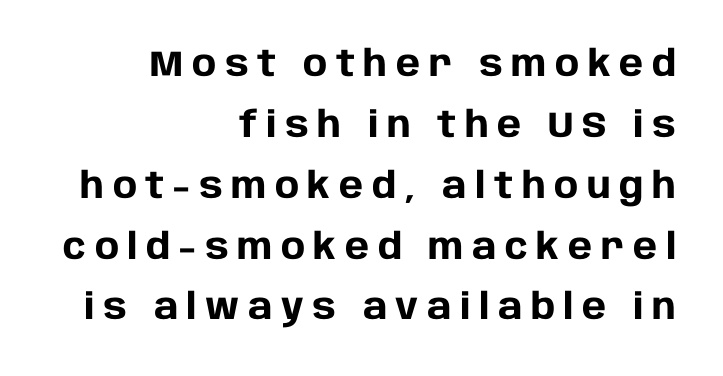
This is roman type, the default non-slanted kind. Is the block centered? No — it sits flush against the right margin. What's the leading like? Ordinary, nothing unusual. The letterforms stand isolated, each surrounded by extra space. Note: no serifs on the glyphs.
